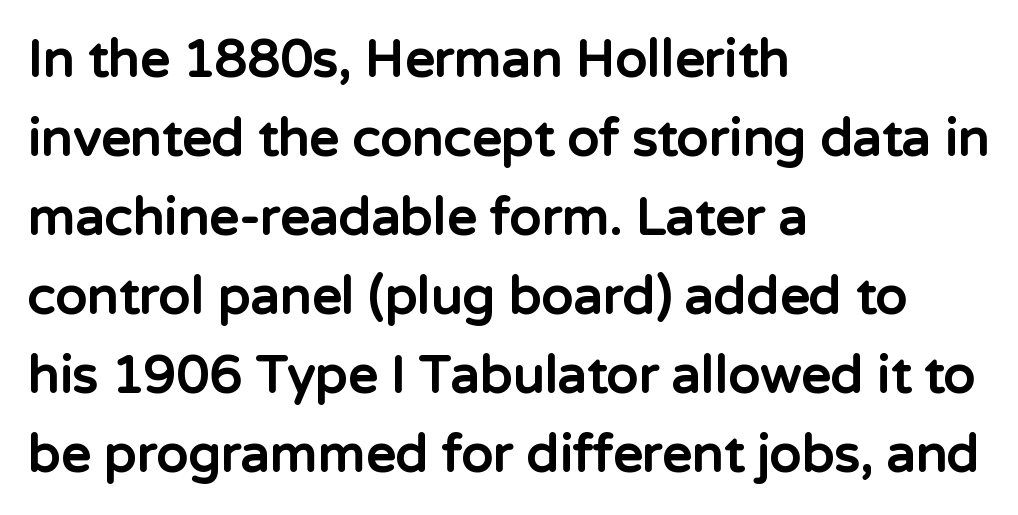
{"serif": "no", "italic": "no", "bold": "yes", "weight": "bold", "width": "normal", "stroke_contrast": "low", "x_height": "medium", "monospaced": "no", "underline": "no", "align": "left", "line_spacing": "normal", "line_spacing_ratio": 1.52, "letter_spacing": "normal", "letter_spacing_em": 0.0, "glyph_px": 52}
